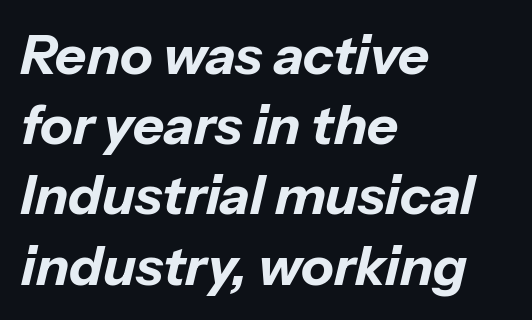
The image shows 54 px bold type, italic (leaning right); set left-aligned, normal line spacing (1.3x), normal letter spacing, not underlined; low stroke contrast and a medium x-height.
